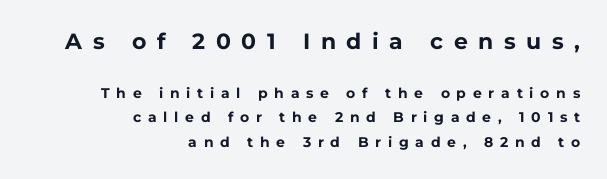
Q: Is the text bold? A: Yes.
Q: Is the text italic (slanted)? A: No, it is upright.
Q: Is the text underlined? A: No.
Q: How is the paragraph aligned? A: Right-aligned.
Q: Is the spacing between letters normal or unusually wide? A: Unusually wide.
Q: Which block of text is set in a larger size, the first (top) or the second (bottom)? A: The first (top) one.
